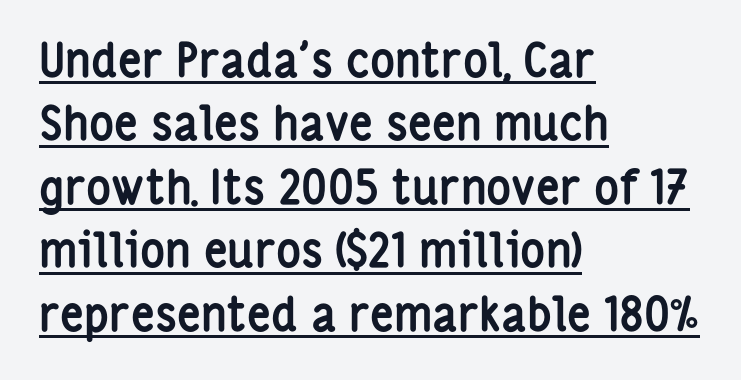
Q: Is the text bold? A: Yes.
Q: Is the text italic (slanted)? A: No, it is upright.
Q: Is the typeface a serif or a sans-serif typeface? A: Sans-serif.
Q: Is the text underlined? A: Yes.
Q: How is the paragraph aligned? A: Left-aligned.
Q: Is the spacing between letters normal or unusually wide? A: Normal.
Q: Is the spacing between lines tight, normal or loose? A: Normal.
Q: Width (condensed, normal, or wide)? A: Condensed.
Q: Stroke contrast? A: Low.
Q: x-height? A: Medium.
Q: Monospaced? A: No.
